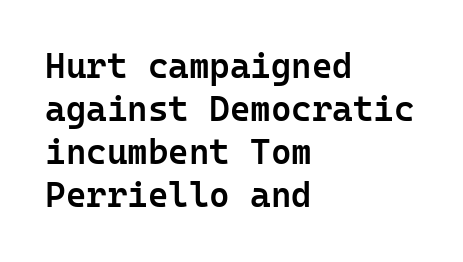
Q: Is the text bold? A: Semi-bold.
Q: Is the text italic (slanted)? A: No, it is upright.
Q: Is the typeface a serif or a sans-serif typeface? A: Sans-serif.
Q: Is the text underlined? A: No.
Q: How is the paragraph aligned? A: Left-aligned.
Q: Is the spacing between letters normal or unusually wide? A: Normal.
Q: Width (condensed, normal, or wide)? A: Normal.
Q: Stroke contrast? A: Low.
Q: x-height? A: Medium.
Q: Monospaced? A: Yes.
